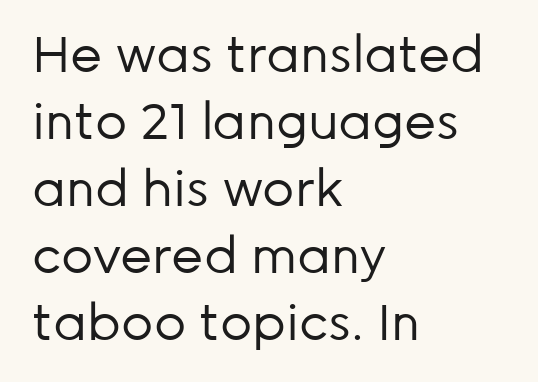
Layout note: lines flush left. The typeface has the unassuming heft of standard copy or less. The letters advance in unequal steps, a hallmark of proportional type. This rendering features lettering with no underline. What kind of face is this? One without serifs — a sans. No italicization has been applied; the sample stays upright.
